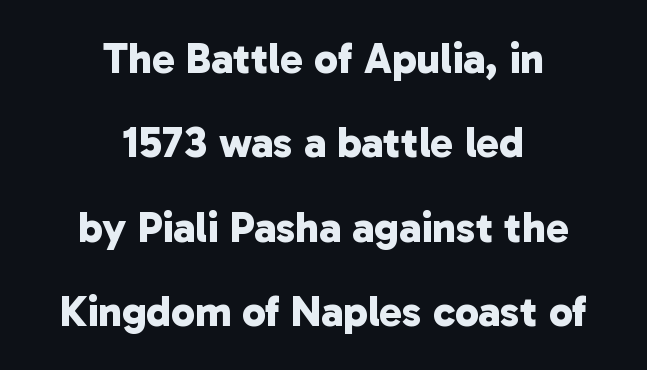
Q: Is the text bold? A: Yes.
Q: Is the typeface a serif or a sans-serif typeface? A: Sans-serif.
Q: Is the text underlined? A: No.
Q: How is the paragraph aligned? A: Centered.
Q: Is the spacing between letters normal or unusually wide? A: Normal.
Q: Is the spacing between lines tight, normal or loose? A: Loose.
Q: Width (condensed, normal, or wide)? A: Normal.
Q: Stroke contrast? A: Low.
Q: x-height? A: Medium.
Q: Monospaced? A: No.
